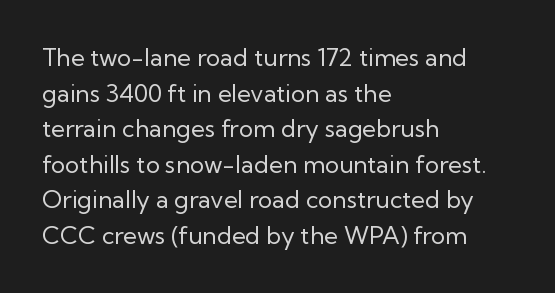
{"italic": "no", "bold": "no", "underline": "no", "align": "left", "line_spacing": "normal", "line_spacing_ratio": 1.48, "letter_spacing": "normal", "letter_spacing_em": 0.0, "glyph_px": 24}
